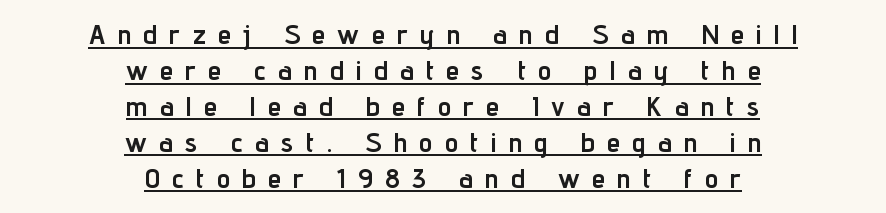
The passage shown stacks its lines at a standard gap. Heavy, bold letterforms. Quick note: not italic, upright. The typesetter has applied underlining to the passage shown. A typesetter would call this heavily tracked-out type.
